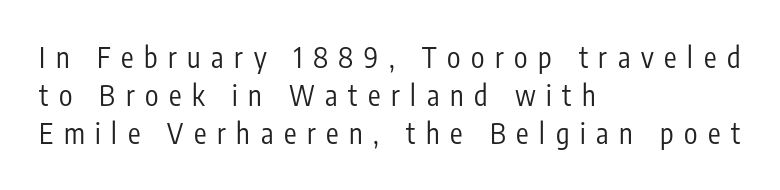
The image shows 28 px regular-weight, condensed sans-serif type, upright; set left-aligned, normal line spacing (1.35x), unusually wide letter spacing (+0.38 em), not underlined; low stroke contrast and a medium x-height.
